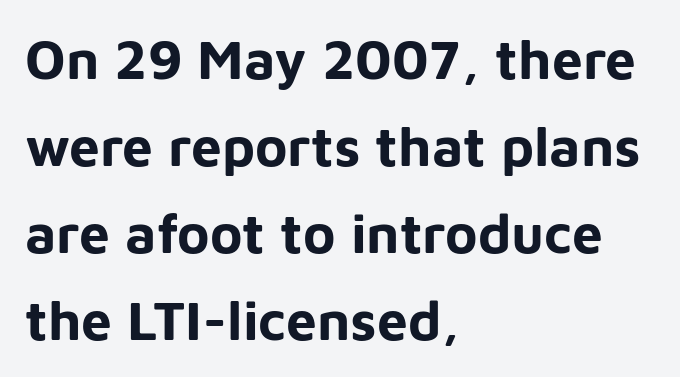
Q: Is the text bold? A: Yes.
Q: Is the text italic (slanted)? A: No, it is upright.
Q: Is the typeface a serif or a sans-serif typeface? A: Sans-serif.
Q: Is the text underlined? A: No.
Q: How is the paragraph aligned? A: Left-aligned.
Q: Is the spacing between letters normal or unusually wide? A: Normal.
Q: Is the spacing between lines tight, normal or loose? A: Normal.
Q: Width (condensed, normal, or wide)? A: Normal.
Q: Stroke contrast? A: Low.
Q: x-height? A: Medium.
Q: Monospaced? A: No.
